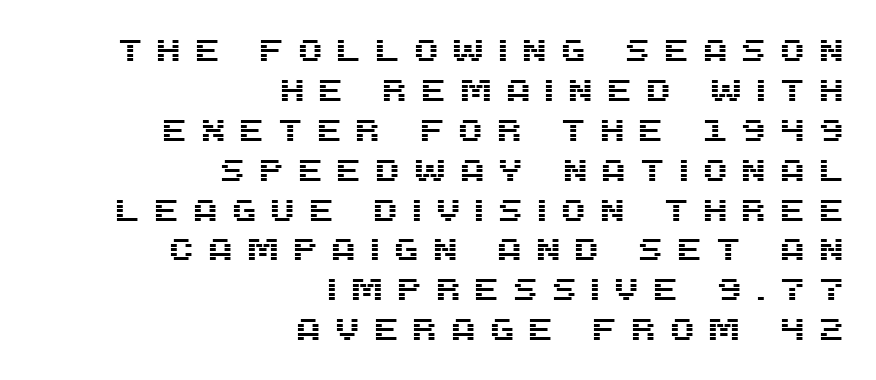
What stands out about the letter spacing? Its width — letters are far apart. A typesetter would call this proportional, since set widths differ per character. Does the copy run flush right? Yes — the right margin is perfectly even. Baseline-to-baseline distance is the conventional proportion of letter height.
